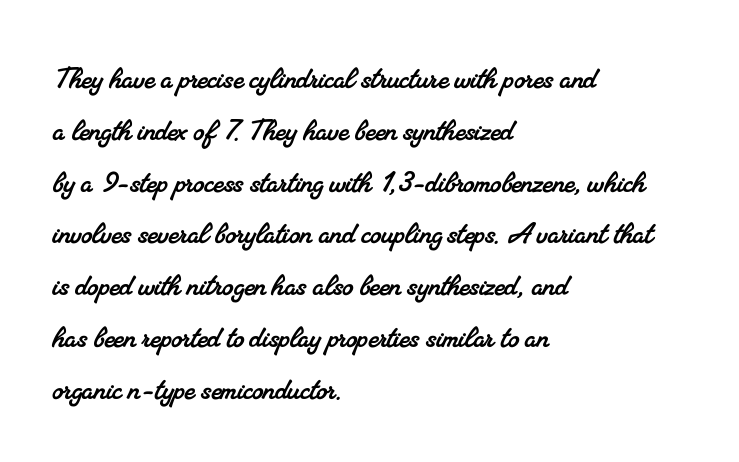
The image shows 35 px serif type; set left-aligned, normal line spacing (1.48x), normal letter spacing, not underlined; medium stroke contrast and a small x-height.
